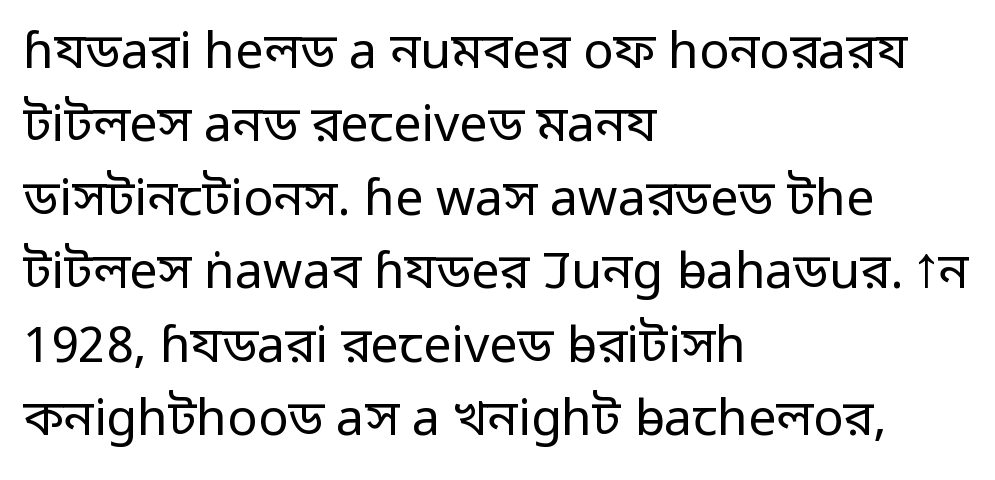
Q: Is the text bold? A: No.
Q: Is the text italic (slanted)? A: No, it is upright.
Q: Is the typeface a serif or a sans-serif typeface? A: Sans-serif.
Q: Is the text underlined? A: No.
Q: How is the paragraph aligned? A: Left-aligned.
Q: Is the spacing between letters normal or unusually wide? A: Normal.
Q: Is the spacing between lines tight, normal or loose? A: Normal.
Q: Width (condensed, normal, or wide)? A: Normal.
Q: Stroke contrast? A: Low.
Q: x-height? A: Medium.
Q: Monospaced? A: No.
